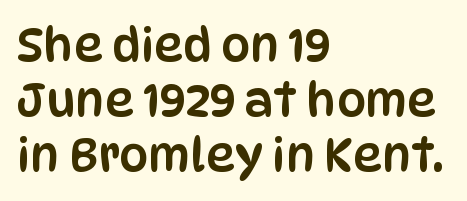
Q: Is the text italic (slanted)? A: No, it is upright.
Q: Is the typeface a serif or a sans-serif typeface? A: Sans-serif.
Q: Is the text underlined? A: No.
Q: How is the paragraph aligned? A: Left-aligned.
Q: Is the spacing between letters normal or unusually wide? A: Normal.
Q: Width (condensed, normal, or wide)? A: Condensed.
Q: Stroke contrast? A: Low.
Q: x-height? A: Large.
Q: Monospaced? A: No.
